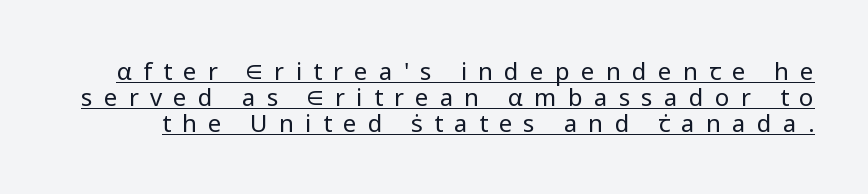
{"italic": "no", "bold": "no", "underline": "yes", "line_spacing": "tight", "line_spacing_ratio": 1.08, "letter_spacing": "wide", "letter_spacing_em": 0.47, "glyph_px": 24}
